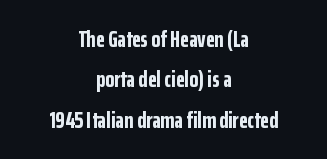
Does the weight exceed regular? Yes, all the way to bold. Alignment: centered. The letters stand straight up with perfectly vertical stems. Check under the words: just untouched page. Nothing unusual about the tracking: characters are spaced as the font intends.
